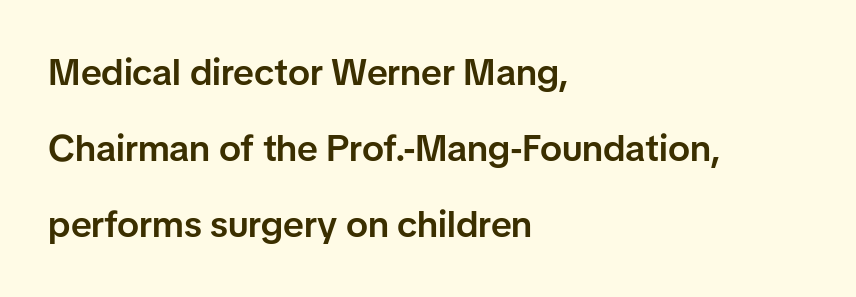
Looks like regular typesetting: each glyph gets only the width it needs. This is moderately heavy type, rendered in semibold. Glance below the letters and you will spot only blank space. Notice how the stems are strictly vertical — no italics here.
